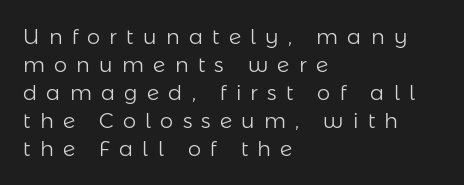
The image shows 21 px text type, upright; set left-aligned, normal line spacing (1.33x), unusually wide letter spacing (+0.44 em), not underlined.
